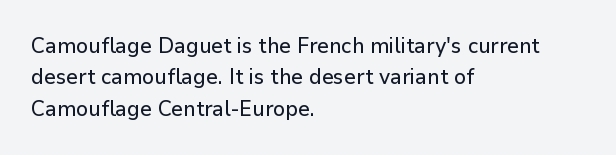
Q: Is the text italic (slanted)? A: No, it is upright.
Q: Is the text underlined? A: No.
Q: How is the paragraph aligned? A: Left-aligned.
Q: Is the spacing between letters normal or unusually wide? A: Normal.
Q: Is the spacing between lines tight, normal or loose? A: Normal.
